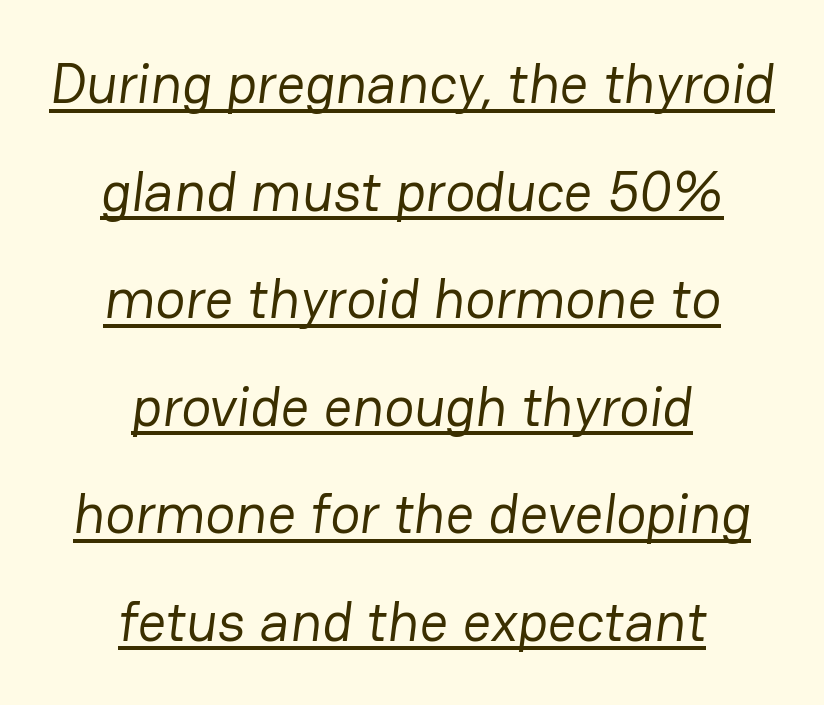
{"serif": "no", "bold": "no", "weight": "regular", "width": "normal", "stroke_contrast": "low", "x_height": "medium", "monospaced": "no", "underline": "yes", "align": "center", "line_spacing": "loose", "line_spacing_ratio": 1.92, "letter_spacing": "normal", "letter_spacing_em": 0.0, "glyph_px": 56}
